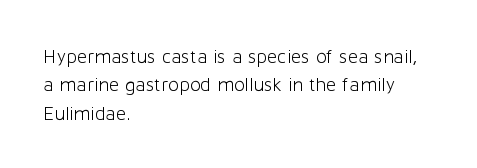
Q: Is the text bold? A: No.
Q: Is the text italic (slanted)? A: No, it is upright.
Q: Is the text underlined? A: No.
Q: How is the paragraph aligned? A: Left-aligned.
Q: Is the spacing between letters normal or unusually wide? A: Normal.
Q: Is the spacing between lines tight, normal or loose? A: Normal.
